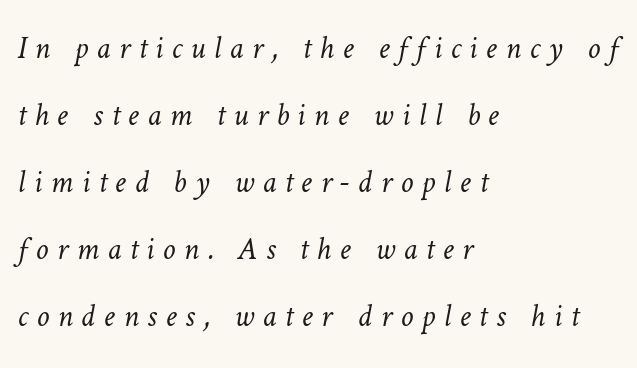
Q: Is the text bold? A: No.
Q: Is the text underlined? A: No.
Q: How is the paragraph aligned? A: Left-aligned.
Q: Is the spacing between letters normal or unusually wide? A: Unusually wide.
Q: Is the spacing between lines tight, normal or loose? A: Loose.
Q: Width (condensed, normal, or wide)? A: Normal.
Q: Stroke contrast? A: Low.
Q: x-height? A: Medium.
Q: Monospaced? A: No.
